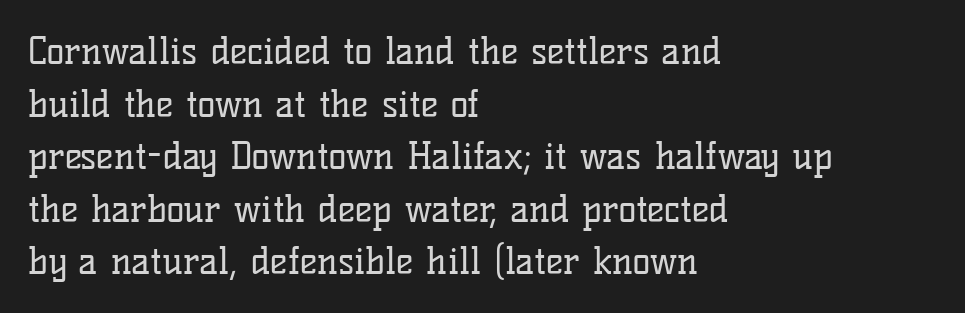
{"serif": "yes", "italic": "no", "bold": "no", "weight": "regular", "width": "normal", "stroke_contrast": "low", "x_height": "medium", "monospaced": "no", "underline": "no", "align": "left", "line_spacing": "normal", "line_spacing_ratio": 1.42, "letter_spacing": "normal", "letter_spacing_em": 0.0, "glyph_px": 37}
